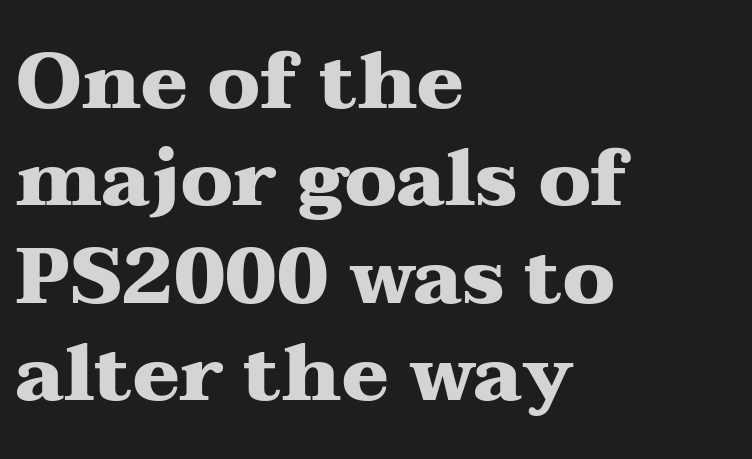
Q: Is the text bold? A: Yes.
Q: Is the text italic (slanted)? A: No, it is upright.
Q: Is the typeface a serif or a sans-serif typeface? A: Serif.
Q: Is the text underlined? A: No.
Q: How is the paragraph aligned? A: Left-aligned.
Q: Is the spacing between letters normal or unusually wide? A: Normal.
Q: Is the spacing between lines tight, normal or loose? A: Normal.
Q: Width (condensed, normal, or wide)? A: Wide.
Q: Stroke contrast? A: Medium.
Q: x-height? A: Medium.
Q: Monospaced? A: No.
